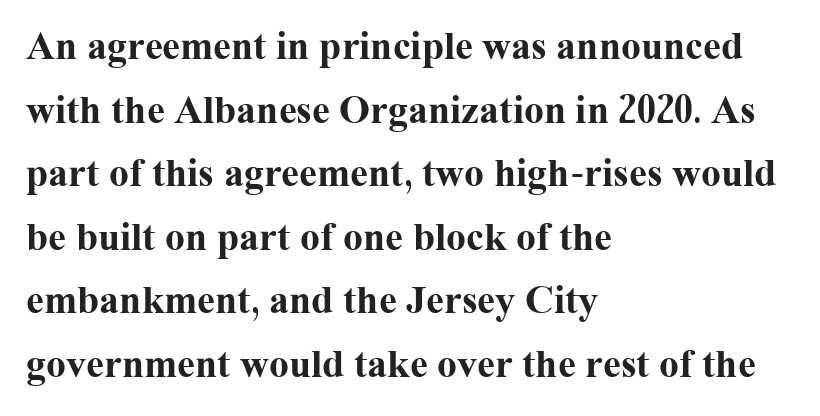
The image shows 40 px bold serif type, upright; set left-aligned, normal line spacing (1.59x), normal letter spacing, not underlined; medium stroke contrast and a medium x-height.
